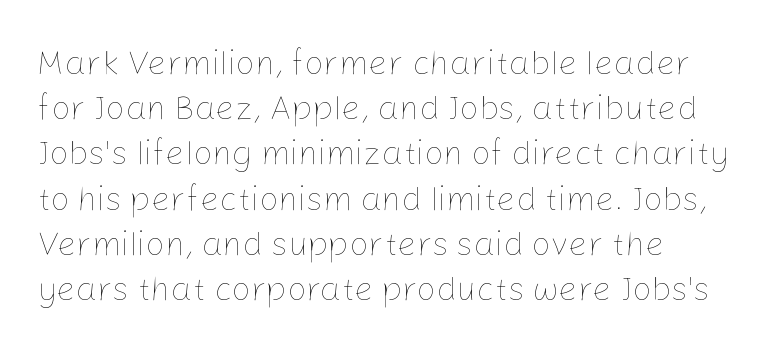
The line-height multiplier appears to be the usual default. Honestly, there is no underline to notice here at all. How are the letters spaced? Ordinarily, with no added tracking. Varying glyph widths throughout — classic text-font behaviour. Italic? Not at all — the glyphs are vertical.
